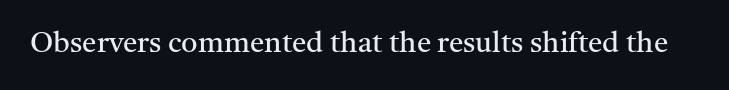
Quick note: underline off. The rendering keeps characters at their native spacing. Weight: not bold — regular or lighter. A typesetter would label this face a serif. Quick note: not italic, upright. Note the varied advance widths — an 'i' is clearly narrower than an 'm'.
